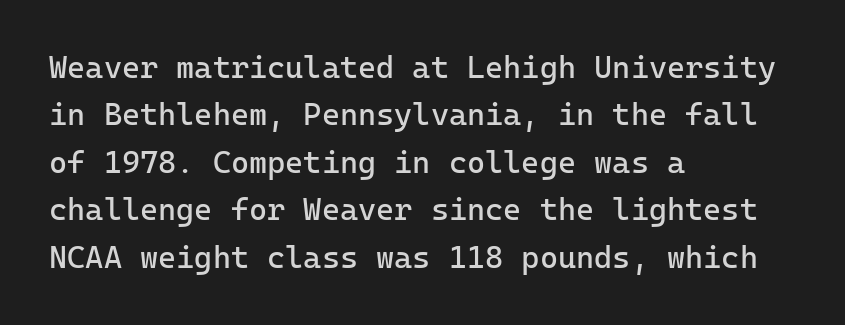
Q: Is the text bold? A: No.
Q: Is the text italic (slanted)? A: No, it is upright.
Q: Is the typeface a serif or a sans-serif typeface? A: Sans-serif.
Q: Is the text underlined? A: No.
Q: How is the paragraph aligned? A: Left-aligned.
Q: Is the spacing between letters normal or unusually wide? A: Normal.
Q: Is the spacing between lines tight, normal or loose? A: Normal.
Q: Width (condensed, normal, or wide)? A: Normal.
Q: Stroke contrast? A: Low.
Q: x-height? A: Medium.
